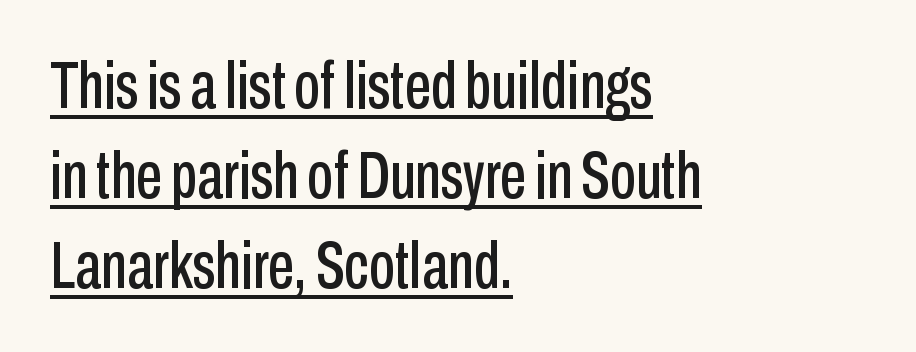
{"serif": "no", "italic": "no", "width": "condensed", "stroke_contrast": "low", "x_height": "medium", "monospaced": "no", "underline": "yes", "align": "left", "line_spacing": "normal", "line_spacing_ratio": 1.36, "letter_spacing": "normal", "letter_spacing_em": 0.0, "glyph_px": 66}
